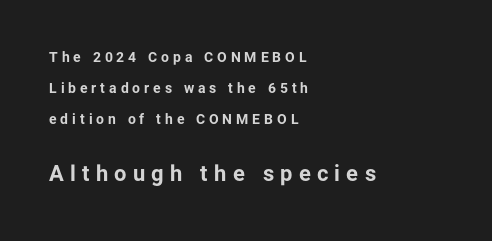
Size hierarchy here favors the trailing block over the leading one. You could fit nearly another row in the gap between these rows. Visually the block forms a straight wall on the left and a jagged coastline on the right. This is roman type, the default non-slanted kind. Weight check: bold — yes, fully. No word sits above an underline.
